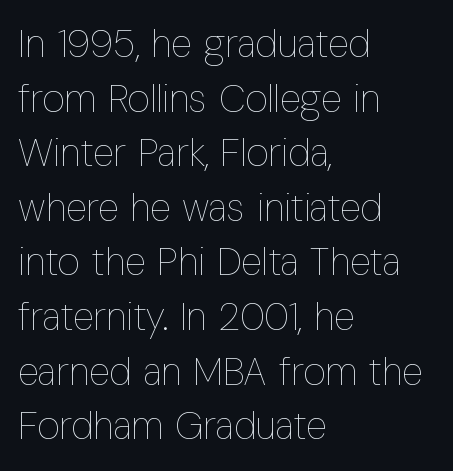
You could not count columns in this text — the font is proportionally spaced. It's the straight-up-and-down kind of type. Nobody touched the tracking dial on this one. This sample keeps an unexceptional amount of space between lines. The baseline area is clear.
